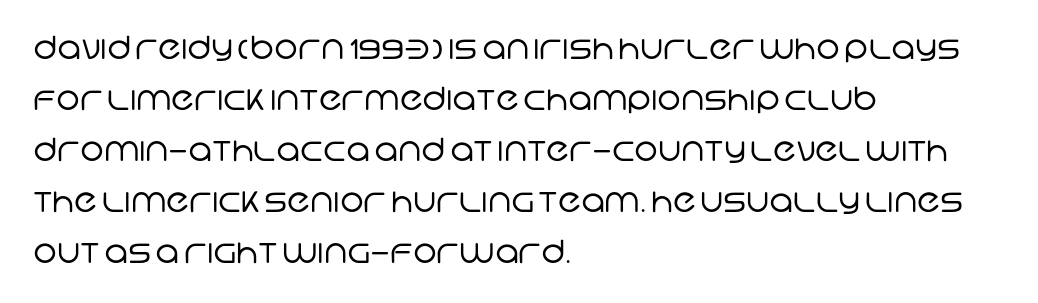
The rendering shows plain stroke endings on the letterforms — a sans-serif design. A normal amount of white space separates one row of letters from the next. Honestly, there is no underline to notice here at all. Letter spacing: default. You could not count columns in this text — the font is proportionally spaced. These lines stack with their left ends in a neat column.
